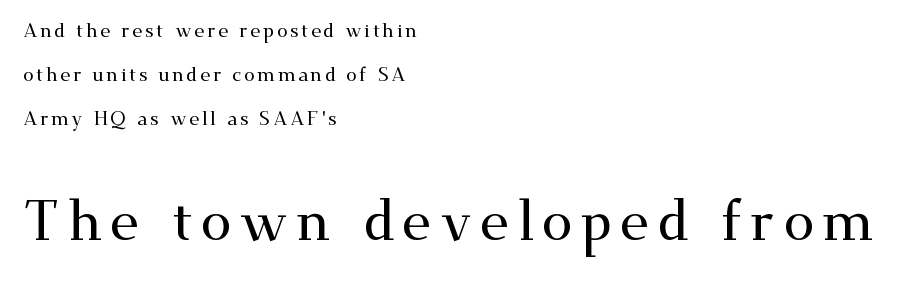
The image shows 56 px wide serif type, upright; set left-aligned, loose line spacing (2.32x), not underlined; the second (bottom) block is 2.95x larger; medium stroke contrast and a small x-height.
